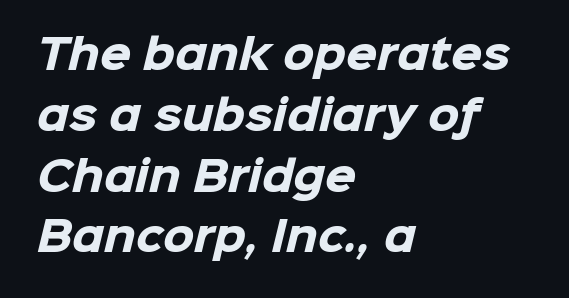
The image shows 40 px heavy sans-serif type; set left-aligned, normal line spacing (1.52x), normal letter spacing, not underlined; low stroke contrast and a medium x-height.
